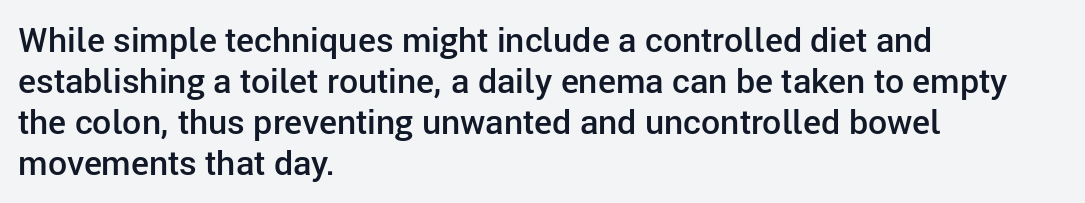
Q: Is the text bold? A: Semi-bold.
Q: Is the text italic (slanted)? A: No, it is upright.
Q: Is the typeface a serif or a sans-serif typeface? A: Sans-serif.
Q: Is the text underlined? A: No.
Q: How is the paragraph aligned? A: Left-aligned.
Q: Is the spacing between letters normal or unusually wide? A: Normal.
Q: Width (condensed, normal, or wide)? A: Normal.
Q: Stroke contrast? A: Low.
Q: x-height? A: Medium.
Q: Monospaced? A: No.
